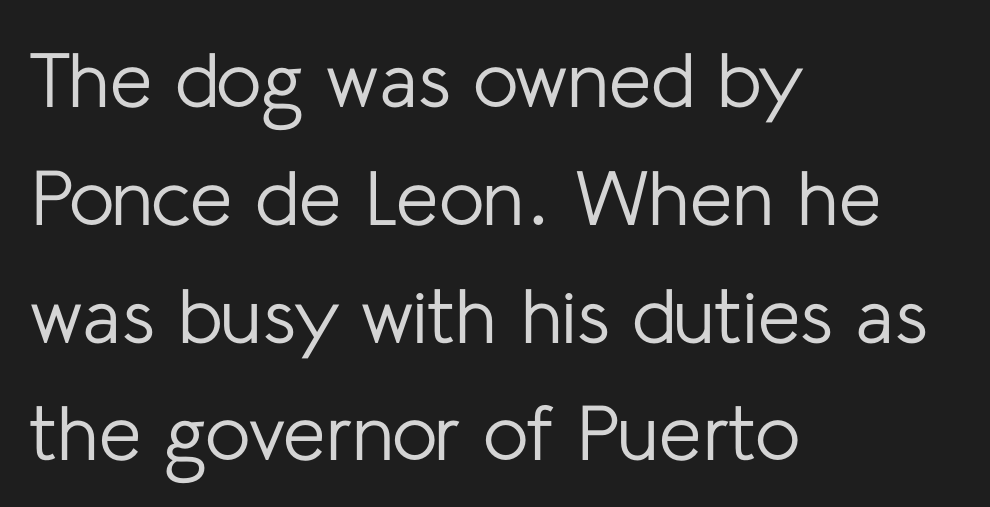
To sum up the face: it is a sans, with no serifs. Unmarked baselines from the first word to the last. The gaps between neighbouring characters are ordinary and unremarkable. On a weight scale, this lands at 450 or below. The rows are spaced the way most documents space them.
